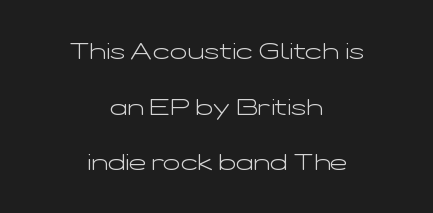
{"italic": "no", "bold": "no", "underline": "no", "align": "center", "line_spacing": "loose", "line_spacing_ratio": 2.42, "letter_spacing": "normal", "letter_spacing_em": 0.0, "glyph_px": 23}
